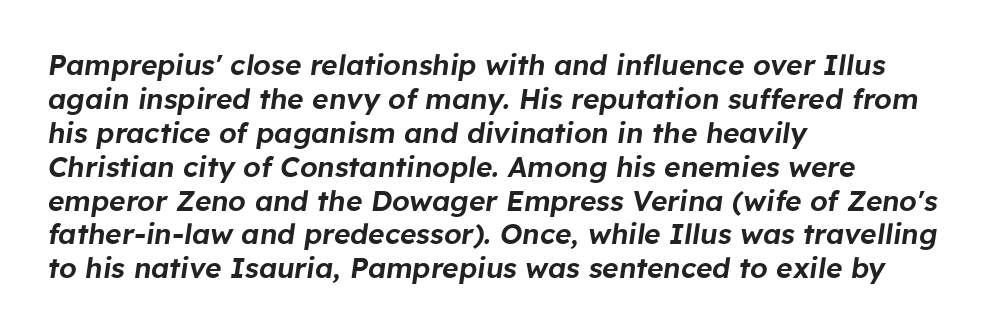
Notice how the passage keeps a crisp vertical edge on the left only. This sample uses plain, unmodified letter spacing. You could not count columns in this text — the font is proportionally spaced. Slant detected: the letters are inclined. Plain, unruled lines of type.
